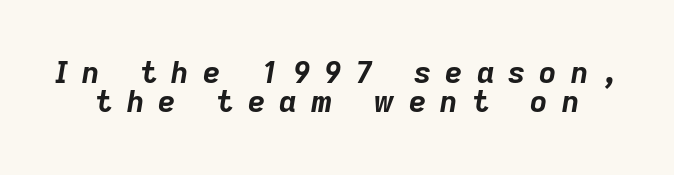
This sample trades vertical openness for compactness between lines. The specimen omits any rule beneath the text block's lines. Each word looks stretched out because of the extra space between its letters. Plenty of ink on the page — the face is bold. Is the type slanted? Yes — the strokes lean at a clear angle. Looks like regular typesetting: each glyph gets only the width it needs.
